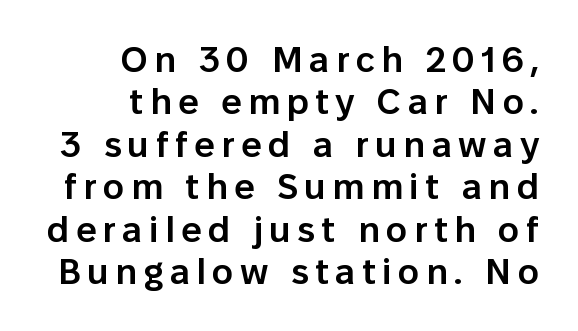
{"serif": "no", "italic": "no", "bold": "semi", "weight": "semibold", "width": "normal", "stroke_contrast": "low", "x_height": "medium", "monospaced": "no", "underline": "no", "align": "right", "line_spacing_ratio": 1.18, "glyph_px": 36}
